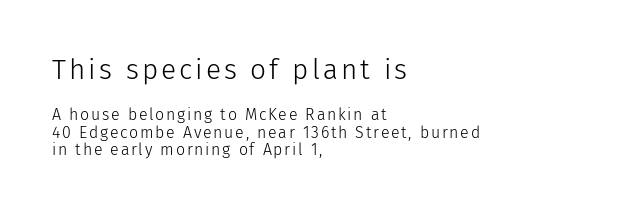
Q: Is the text bold? A: No.
Q: Is the text italic (slanted)? A: No, it is upright.
Q: Is the typeface a serif or a sans-serif typeface? A: Sans-serif.
Q: Is the text underlined? A: No.
Q: How is the paragraph aligned? A: Left-aligned.
Q: Is the spacing between lines tight, normal or loose? A: Tight.
Q: Which block of text is set in a larger size, the first (top) or the second (bottom)? A: The first (top) one.
Q: Width (condensed, normal, or wide)? A: Normal.
Q: Stroke contrast? A: Low.
Q: x-height? A: Medium.
Q: Monospaced? A: No.
